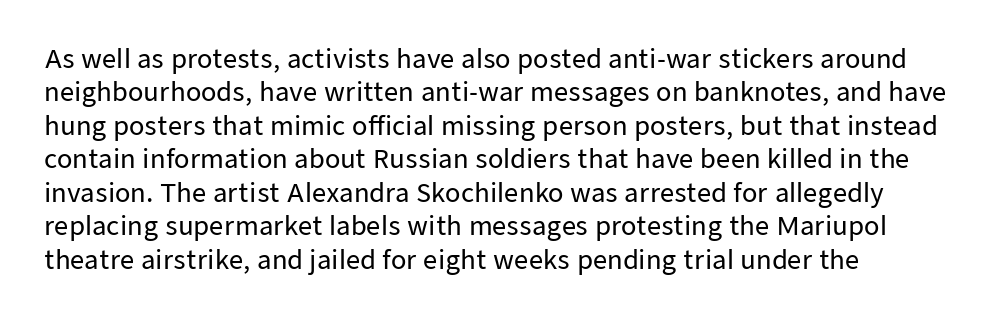
Students, observe: this is what conventionally led text looks like. Observe the ordinary spacing: letters are neighbours, not strangers. Designer's note — italics off, roman on. The specimen omits any rule beneath the text block's lines.
